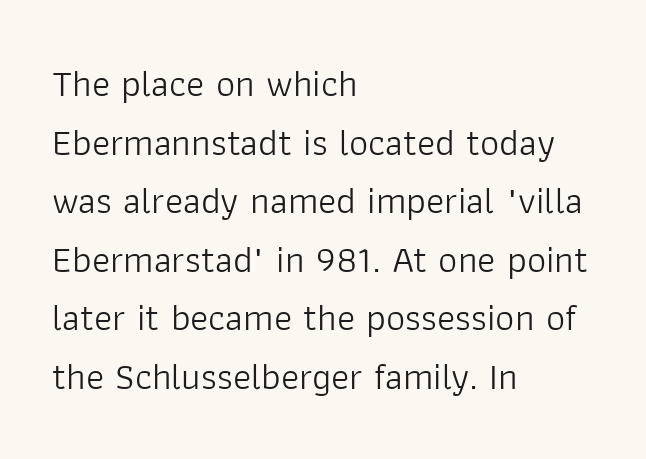
No extra ink here — the face is not bold. Successive baselines arrive at the customary interval. Varying glyph widths throughout — classic text-font behaviour. The lettering holds an erect, upright posture throughout.
